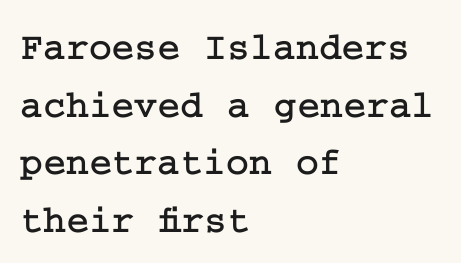
Q: Is the text italic (slanted)? A: No, it is upright.
Q: Is the typeface a serif or a sans-serif typeface? A: Serif.
Q: Is the text underlined? A: No.
Q: How is the paragraph aligned? A: Left-aligned.
Q: Is the spacing between letters normal or unusually wide? A: Normal.
Q: Is the spacing between lines tight, normal or loose? A: Normal.
Q: Width (condensed, normal, or wide)? A: Normal.
Q: Stroke contrast? A: Low.
Q: x-height? A: Medium.
